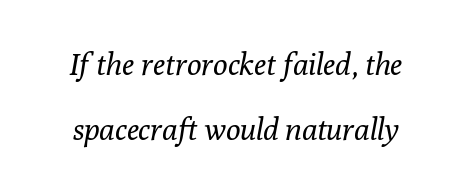
{"serif": "yes", "italic": "yes", "lean": "right", "slant_degrees": 10, "bold": "no", "weight": "regular", "width": "normal", "stroke_contrast": "low", "x_height": "medium", "monospaced": "no", "underline": "no", "line_spacing": "loose", "line_spacing_ratio": 2.17, "letter_spacing": "normal", "letter_spacing_em": 0.0, "glyph_px": 30}
